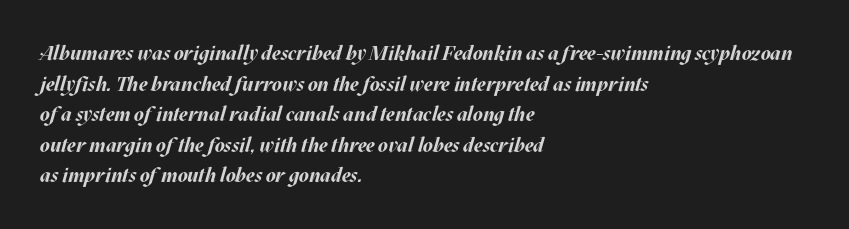
The image shows 20 px bold type, italic (leaning right); set left-aligned, normal line spacing (1.53x), normal letter spacing, not underlined.
